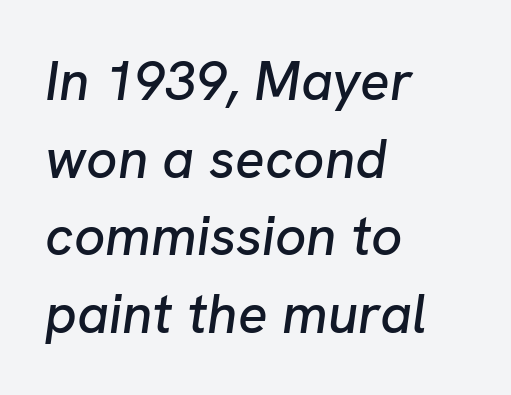
The image shows 55 px text type, italic (leaning right); set left-aligned, normal line spacing (1.41x), normal letter spacing, not underlined; low stroke contrast and a medium x-height.
